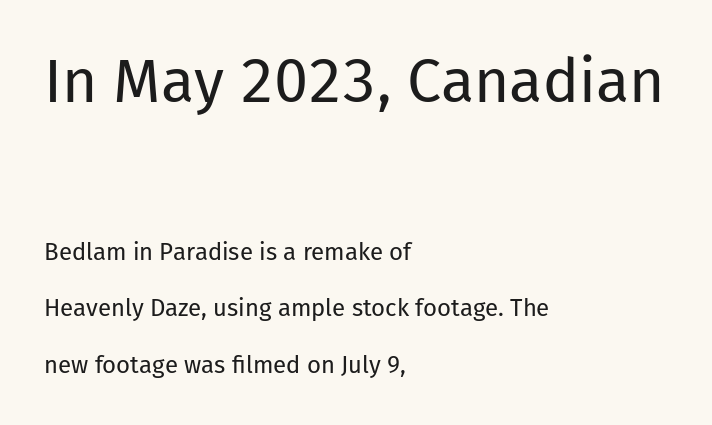
The image shows 61 px regular-weight sans-serif type, upright; set left-aligned, loose line spacing (2.36x), normal letter spacing, not underlined; the first (top) block is 2.54x larger; low stroke contrast and a medium x-height.
